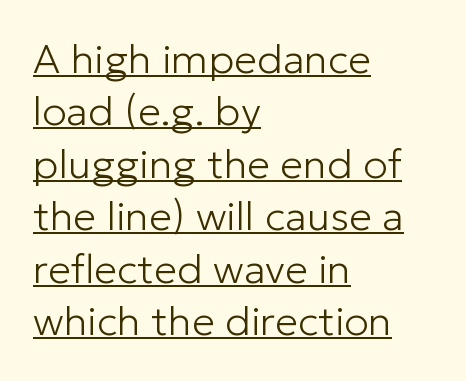
The image shows 41 px light sans-serif type, upright; set left-aligned, normal line spacing (1.28x), normal letter spacing, underlined; low stroke contrast and a medium x-height.
